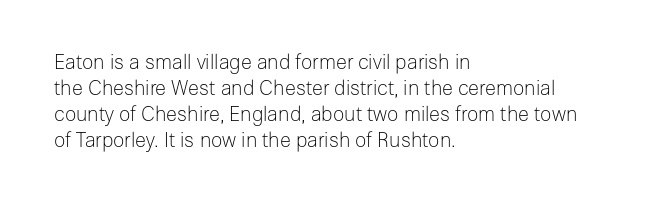
Where is the straight margin? On the left. This sample keeps an unexceptional amount of space between lines. The typesetting does not lean heavy: it is not bold. The gaps between neighbouring characters are ordinary and unremarkable. A clean baseline with only descenders dipping below it.
